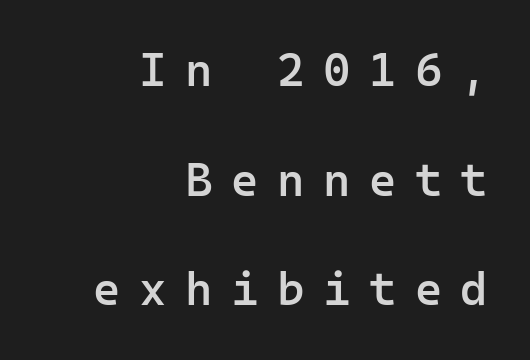
{"serif": "no", "italic": "no", "bold": "semi", "weight": "semibold", "width": "normal", "stroke_contrast": "low", "x_height": "medium", "monospaced": "yes", "underline": "no", "align": "right", "line_spacing": "loose", "line_spacing_ratio": 2.33, "letter_spacing": "wide", "letter_spacing_em": 0.39, "glyph_px": 47}
